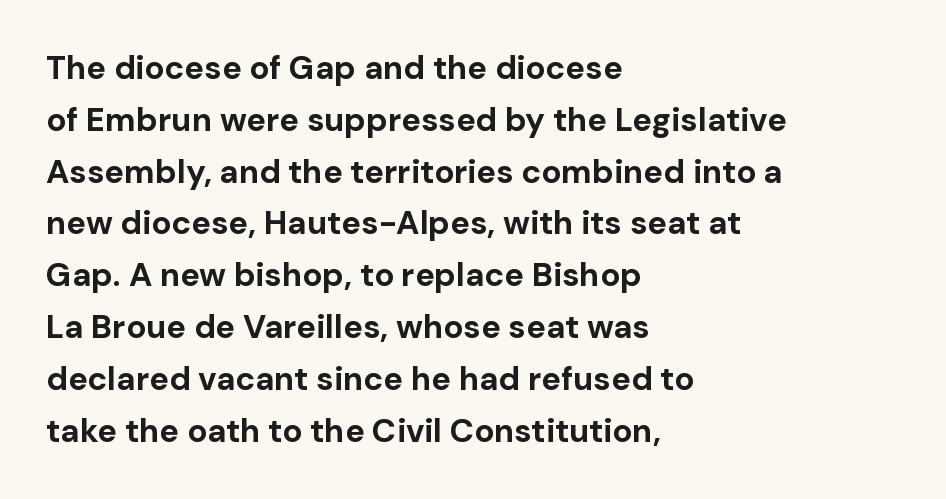
A typesetter would mark this as roman, not italic. Descenders hang freely into open space. This rendering leaves character spacing at its baseline value. Leftover space on each line is placed entirely after the last word. Letterform terminals end flat and unadorned throughout the passage. Strokes here are thick enough to call this a true bold.
